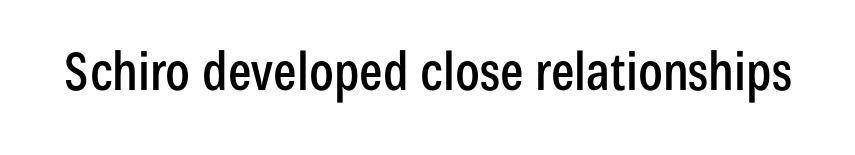
Nobody drew a line under any word here. Caption: standard tracking, unaltered. Font category for this specimen: sans-serif. The specimen reads as upright at a glance. The passage shown is typed in a proportional face where columns would drift.
